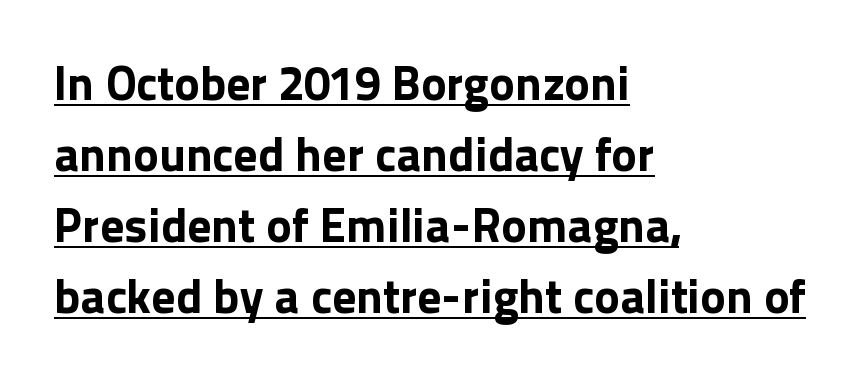
The image shows 48 px bold sans-serif type, upright; set left-aligned, normal line spacing (1.48x), normal letter spacing, underlined; a medium x-height.
